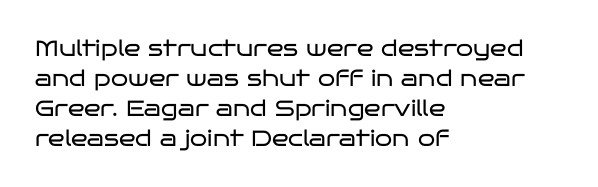
Reading down the column, the eye jumps a familiar distance to each next line. Left-aligned paragraph, ragged on the right. Check under the words: just untouched page. Nope, not italic — everything's standing straight.
